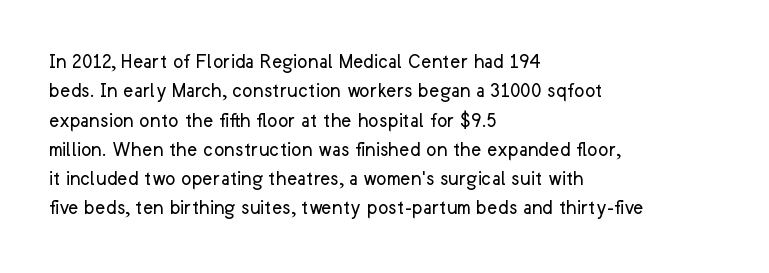
The image shows 22 px text type, upright; set left-aligned, normal line spacing (1.33x), normal letter spacing, not underlined.
